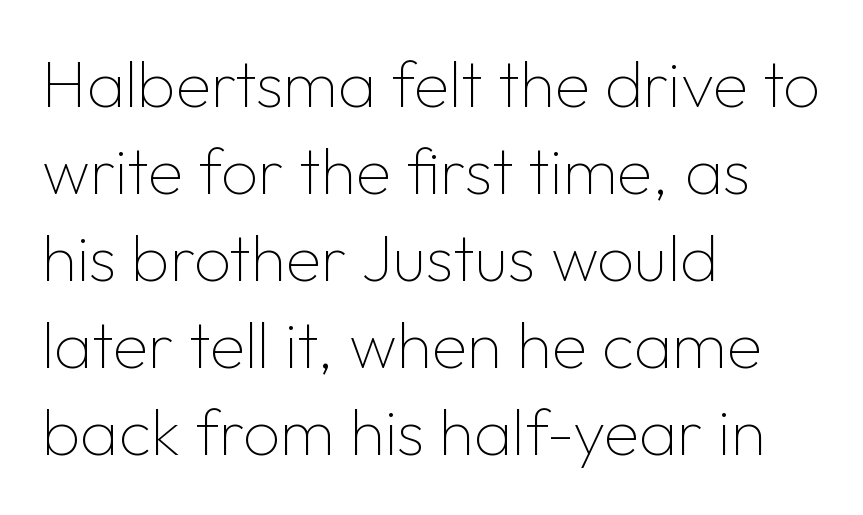
The font family rendered here belongs to the sans-serif group. Tracking here is standard; glyphs follow each other at the usual distance. Plain, unruled lines of type. The axis of the letterforms is exactly vertical.
